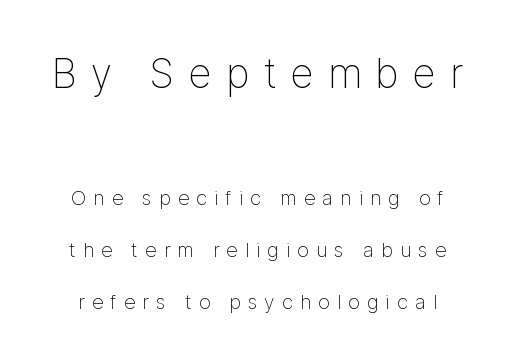
Q: Is the text bold? A: No.
Q: Is the text italic (slanted)? A: No, it is upright.
Q: Is the typeface a serif or a sans-serif typeface? A: Sans-serif.
Q: Is the text underlined? A: No.
Q: Is the spacing between letters normal or unusually wide? A: Unusually wide.
Q: Is the spacing between lines tight, normal or loose? A: Loose.
Q: Which block of text is set in a larger size, the first (top) or the second (bottom)? A: The first (top) one.
Q: Width (condensed, normal, or wide)? A: Condensed.
Q: Stroke contrast? A: Low.
Q: x-height? A: Medium.
Q: Monospaced? A: No.
